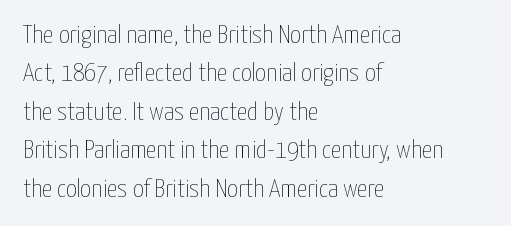
The image shows 26 px text type, upright; set left-aligned, normal line spacing (1.48x), normal letter spacing, not underlined.
